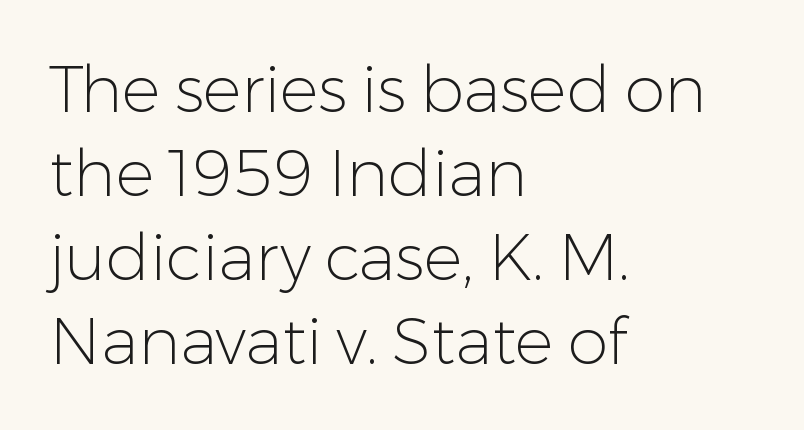
A typesetter would call this zero additional tracking. Every character sits straight up, as roman type does. Nothing heavy about these letters — not bold at all. The rendering uses a moderate line-height, typical for paragraphs. Character widths vary here, with narrow letters taking less room than wide ones.
